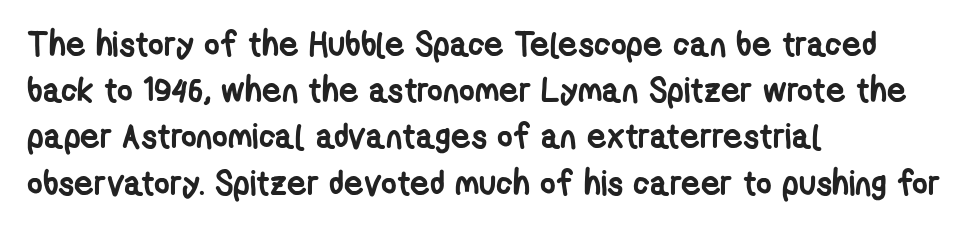
The image shows 34 px semibold, condensed sans-serif type; set left-aligned, normal line spacing (1.36x), normal letter spacing, not underlined; low stroke contrast and a medium x-height.
